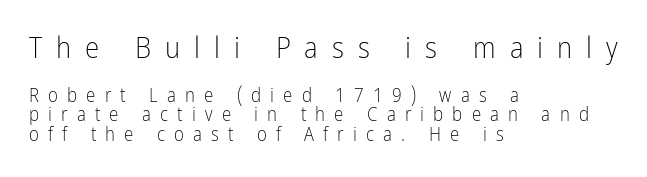
The image shows 29 px light, condensed sans-serif type, upright; set left-aligned, tight line spacing (1.02x), unusually wide letter spacing (+0.48 em), not underlined; the first (top) block is 1.53x larger; low stroke contrast and a medium x-height.
